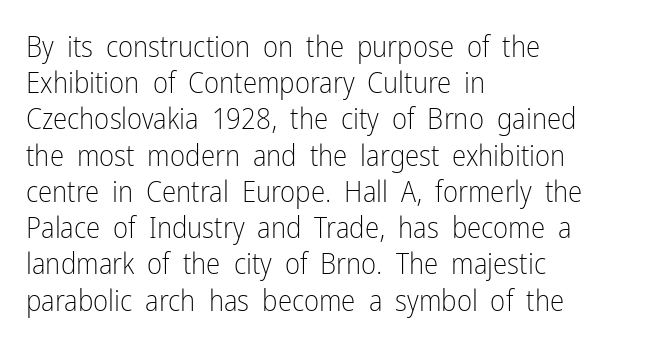
Spacing between characters is what you'd get straight out of the box. Varying glyph widths throughout — classic text-font behaviour. The space directly below the letters is spotless. Honestly, the row spacing looks completely unremarkable. Tall strokes in this sample are plumb rather than angled. Check where the strokes stop: nothing finishes them off — pure sans.
